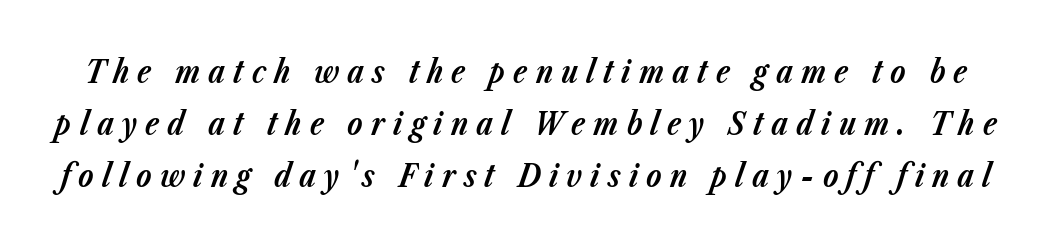
{"italic": "yes", "lean": "right", "slant_degrees": 23, "bold": "yes", "weight": "bold", "width": "normal", "stroke_contrast": "low", "x_height": "medium", "monospaced": "no", "underline": "no", "line_spacing": "normal", "line_spacing_ratio": 1.67, "letter_spacing": "wide", "letter_spacing_em": 0.26, "glyph_px": 31}
